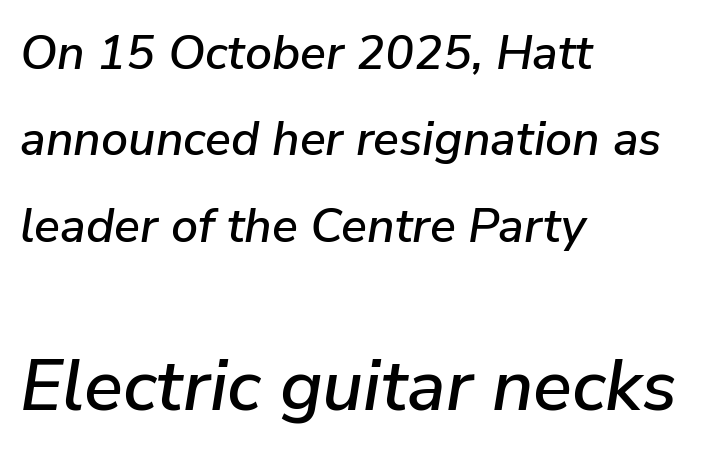
{"italic": "yes", "lean": "right", "slant_degrees": 9, "width": "normal", "stroke_contrast": "low", "x_height": "medium", "monospaced": "no", "underline": "no", "align": "left", "line_spacing_ratio": 1.8, "letter_spacing": "normal", "letter_spacing_em": 0.0, "larger_block": "second", "size_ratio": 1.5, "glyph_px": 72}
